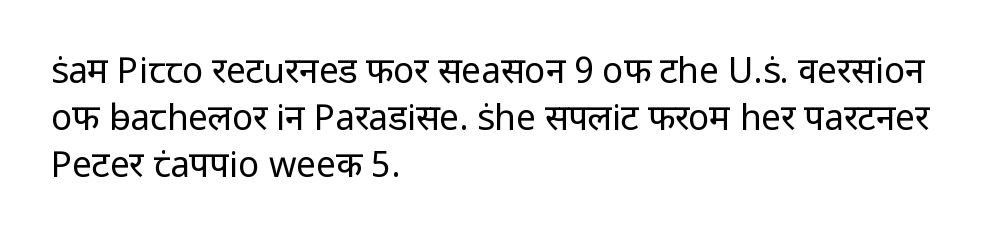
Q: Is the text bold? A: No.
Q: Is the text italic (slanted)? A: No, it is upright.
Q: Is the typeface a serif or a sans-serif typeface? A: Sans-serif.
Q: Is the text underlined? A: No.
Q: How is the paragraph aligned? A: Left-aligned.
Q: Is the spacing between letters normal or unusually wide? A: Normal.
Q: Is the spacing between lines tight, normal or loose? A: Normal.
Q: Width (condensed, normal, or wide)? A: Normal.
Q: Stroke contrast? A: Low.
Q: x-height? A: Medium.
Q: Monospaced? A: No.
